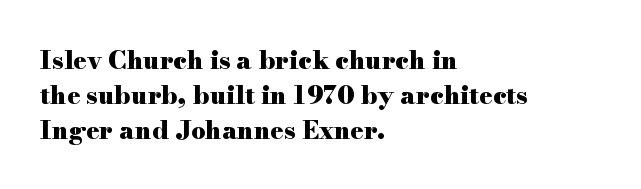
{"italic": "no", "bold": "yes", "underline": "no", "align": "left", "line_spacing": "normal", "line_spacing_ratio": 1.4, "letter_spacing": "normal", "letter_spacing_em": 0.0, "glyph_px": 25}
